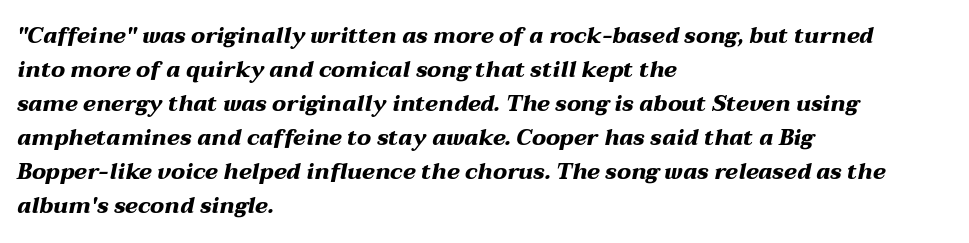
The image shows 22 px bold type, italic (leaning right); set left-aligned, normal line spacing (1.55x), normal letter spacing, not underlined.
